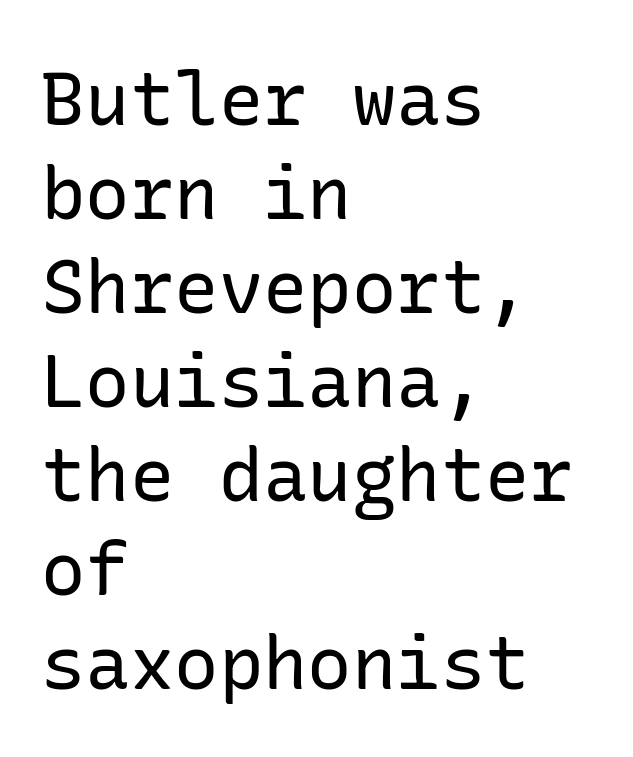
Are there feet on the stems? There aren't — it's a sans. The typesetter chose a ragged-right arrangement here. This block has exactly the height ordinary leading produces. The passage shown is not bold in any degree. Characters remain perfectly vertical along every line. Short note: letters normally spaced.
